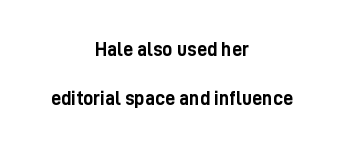
The rag falls on both sides of this text block equally. Interline gaps are noticeably wide in this sample. Strokes here are thick enough to call this a true bold. The letters stand straight up with perfectly vertical stems. The strip under each line holds only bare page.
